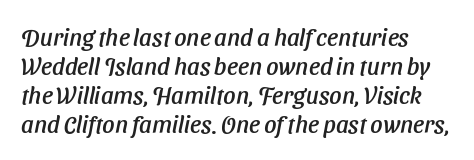
Q: Is the text underlined? A: No.
Q: How is the paragraph aligned? A: Left-aligned.
Q: Is the spacing between letters normal or unusually wide? A: Normal.
